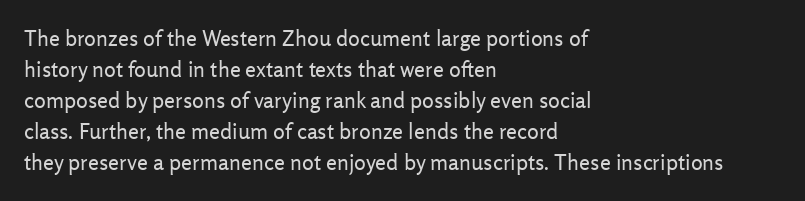
{"italic": "no", "bold": "no", "underline": "no", "align": "left", "line_spacing": "normal", "line_spacing_ratio": 1.41, "letter_spacing": "normal", "letter_spacing_em": 0.0, "glyph_px": 22}
